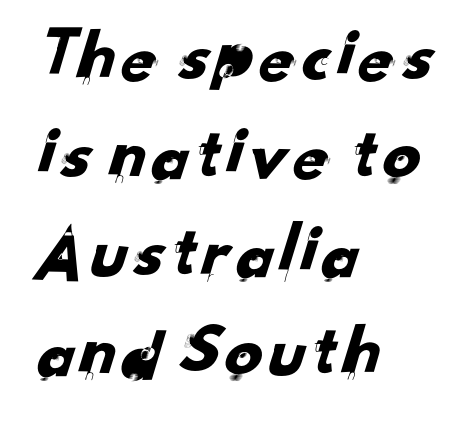
{"serif": "no", "width": "normal", "stroke_contrast": "low", "x_height": "small", "monospaced": "no", "underline": "no", "align": "left", "line_spacing": "normal", "line_spacing_ratio": 1.31, "letter_spacing": "normal", "letter_spacing_em": 0.0, "glyph_px": 75}
